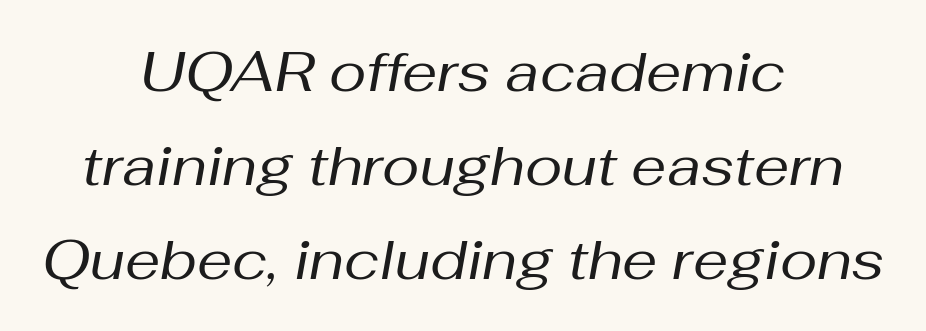
Q: Is the text bold? A: No.
Q: Is the text italic (slanted)? A: Yes, it leans right by about 10 degrees.
Q: Is the text underlined? A: No.
Q: How is the paragraph aligned? A: Centered.
Q: Is the spacing between letters normal or unusually wide? A: Normal.
Q: Is the spacing between lines tight, normal or loose? A: Normal.
Q: Width (condensed, normal, or wide)? A: Normal.
Q: Stroke contrast? A: Medium.
Q: x-height? A: Medium.
Q: Monospaced? A: No.
